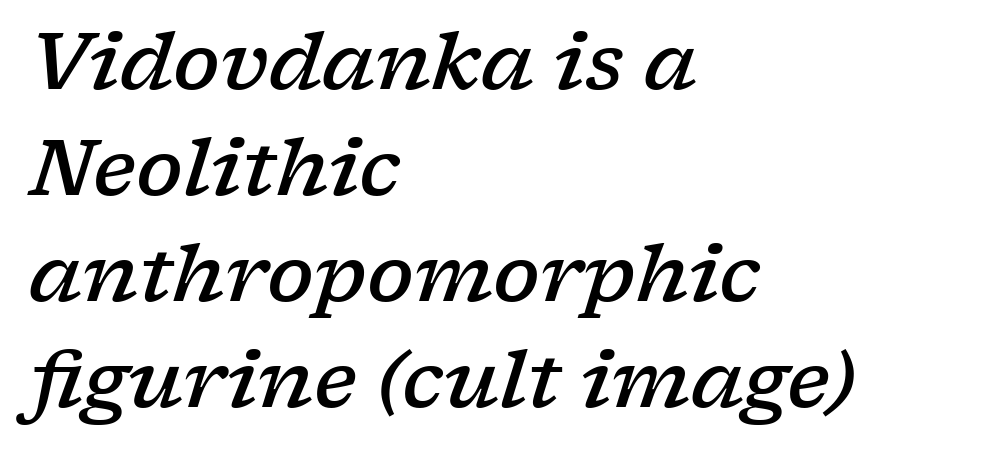
The letters are semibold — heavier than regular but short of a full bold. Underlining? Definitely not there. Here the designer chose a conventional face with non-uniform glyph widths. Does the lettering tilt? It does — this is italic.
